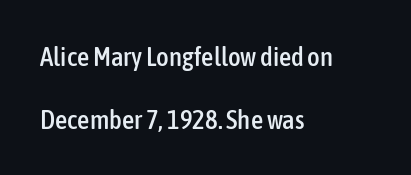
Left-aligned paragraph, ragged on the right. Does extra space separate the letters? No, they use regular spacing. The passage shown is not underscored anywhere. Whoever set this chose breathing room over compactness in the vertical rhythm. The type sits square on the baseline with zero lean.
